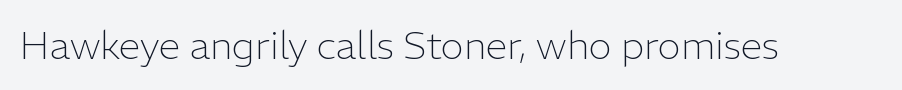
Q: Is the text bold? A: No.
Q: Is the text italic (slanted)? A: No, it is upright.
Q: Is the typeface a serif or a sans-serif typeface? A: Sans-serif.
Q: Is the text underlined? A: No.
Q: Is the spacing between letters normal or unusually wide? A: Normal.
Q: Width (condensed, normal, or wide)? A: Normal.
Q: Stroke contrast? A: Low.
Q: x-height? A: Medium.
Q: Monospaced? A: No.
